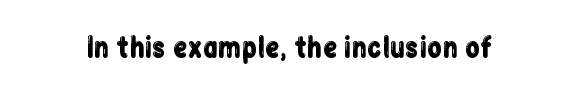
This rendering leaves character spacing at its baseline value. Has an underline been added? It has not. No italicization has been applied; the sample stays upright.
